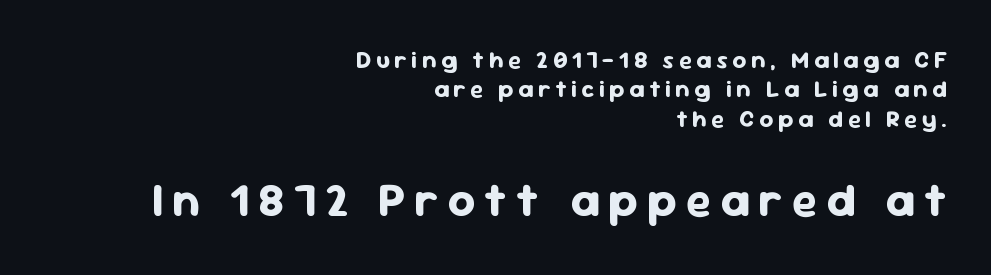
{"serif": "no", "italic": "no", "bold": "yes", "weight": "bold", "width": "normal", "stroke_contrast": "low", "x_height": "medium", "monospaced": "no", "underline": "no", "align": "right", "line_spacing_ratio": 1.22, "larger_block": "second", "size_ratio": 1.96, "glyph_px": 47}
